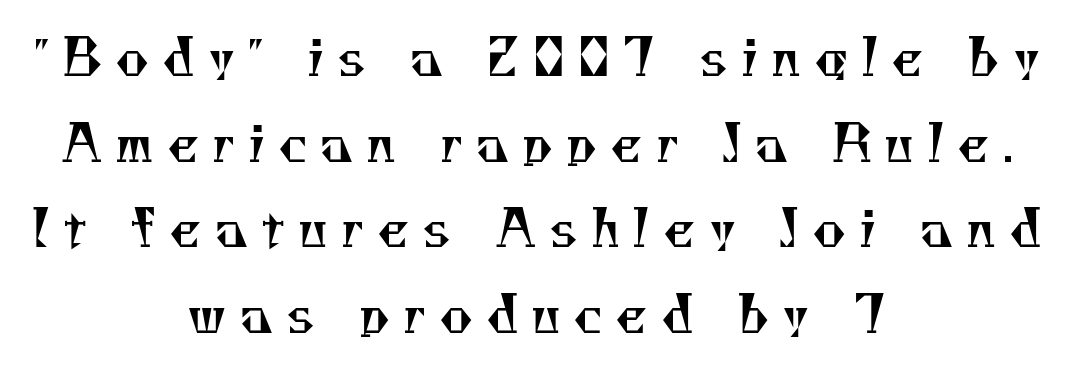
{"serif": "yes", "bold": "no", "weight": "regular", "width": "normal", "stroke_contrast": "medium", "x_height": "small", "monospaced": "no", "underline": "no", "align": "center", "line_spacing": "normal", "line_spacing_ratio": 1.68, "letter_spacing": "wide", "letter_spacing_em": 0.25, "glyph_px": 51}
